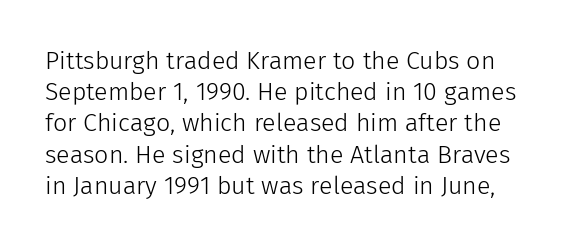
Look at the tracking — it's just the regular setting, nothing added. This is roman type, the default non-slanted kind. The face looks like a standard text weight, possibly lighter. Rule under the text: the space is simply empty.
